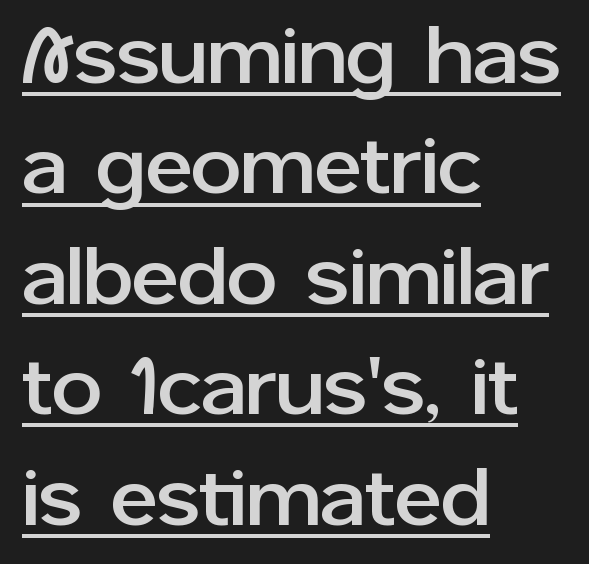
A typesetter would call this leading conventional body-copy spacing. Every character sits straight up, as roman type does. The string is rendered with underlining switched on. The compositor pushed each line to the left boundary.
